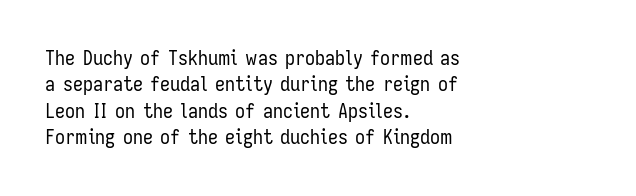
Q: Is the text bold? A: No.
Q: Is the text italic (slanted)? A: No, it is upright.
Q: Is the text underlined? A: No.
Q: How is the paragraph aligned? A: Left-aligned.
Q: Is the spacing between letters normal or unusually wide? A: Normal.
Q: Is the spacing between lines tight, normal or loose? A: Normal.
